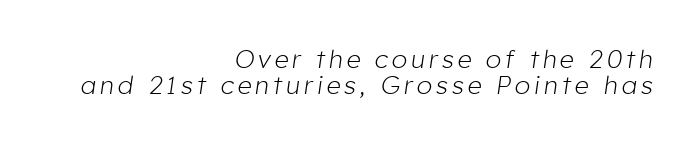
Slant detected: the letters are inclined. The lines are packed closely together with very little leading. Weight class: somewhere from thin through regular. Any mark beneath the type? The region is blank.
